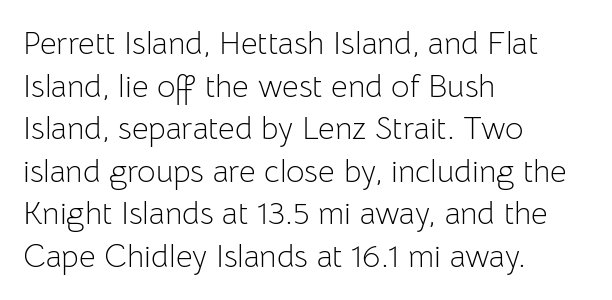
The image shows 32 px light sans-serif type, upright; set left-aligned, normal line spacing (1.33x), normal letter spacing, not underlined; low stroke contrast and a medium x-height.
